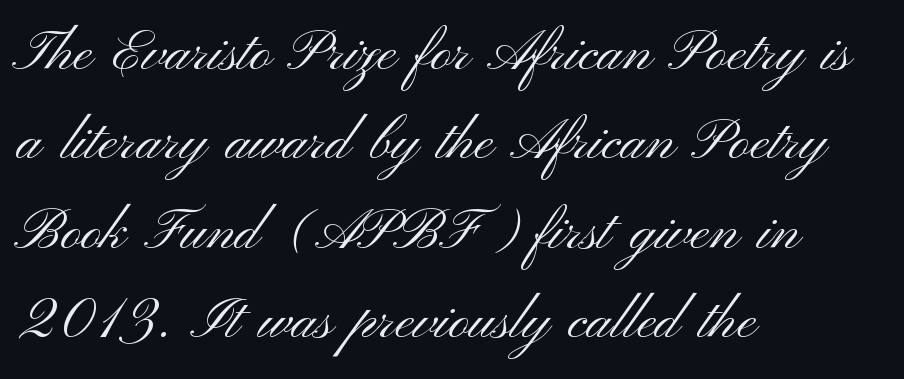
The image shows 57 px light, wide sans-serif type; set left-aligned, normal line spacing (1.57x), normal letter spacing, not underlined; medium stroke contrast and a small x-height.
